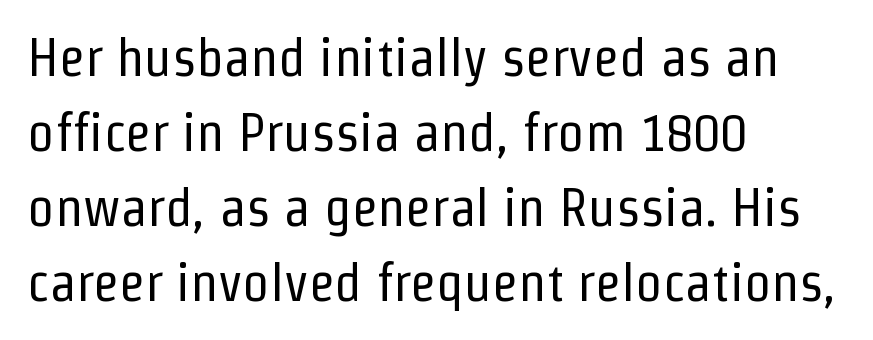
{"serif": "no", "italic": "no", "bold": "no", "weight": "regular", "width": "condensed", "stroke_contrast": "low", "x_height": "medium", "monospaced": "no", "underline": "no", "align": "left", "line_spacing": "normal", "line_spacing_ratio": 1.39, "letter_spacing": "normal", "letter_spacing_em": 0.0, "glyph_px": 54}
